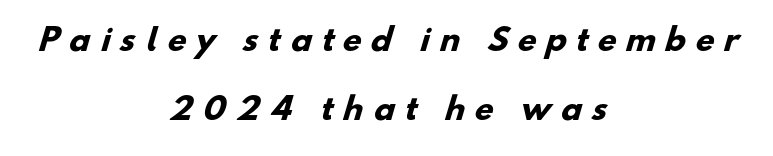
The image shows 30 px heavy sans-serif type; set centered, loose line spacing (2.31x), unusually wide letter spacing (+0.33 em), not underlined; low stroke contrast and a small x-height.
